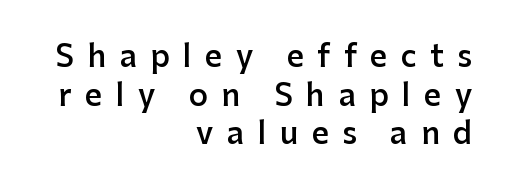
The passage shown is typed in a proportional face where columns would drift. Words float on clear page, feet unadorned. Letterform terminals end flat and unadorned throughout the passage. The ragged edge is on the left, which tells us the setting is flush right. A somewhat darkened texture: the type is semibold rather than bold. The letters stand upright; this is a roman face.
